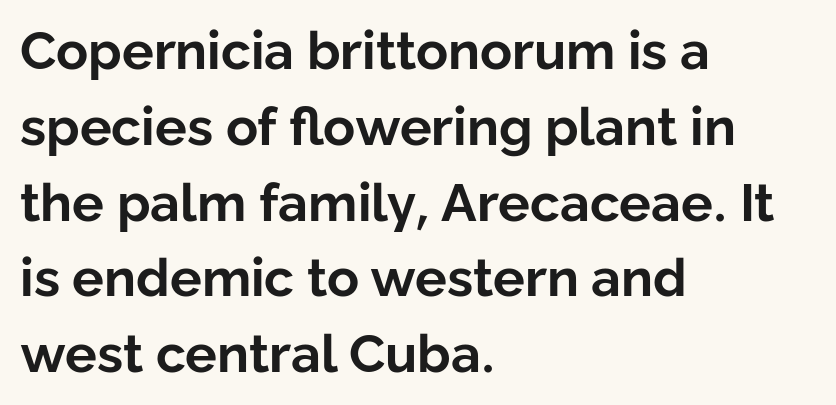
The letters advance in unequal steps, a hallmark of proportional type. Serifs: no, the terminals of the letterforms are clean. The letterforms sit shoulder to shoulder at normal distance. Bare-footed words on every line. A typesetter would call this leading conventional body-copy spacing. The setting favours the left margin, as ordinary paragraphs usually do.
